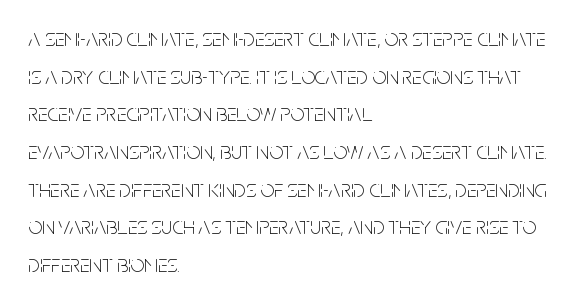
The image shows 24 px text type, upright; set left-aligned, normal line spacing (1.57x), normal letter spacing, not underlined.
